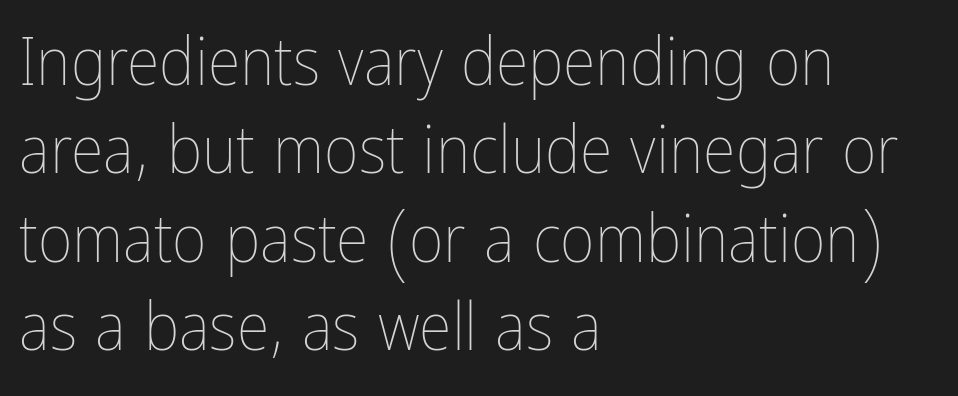
Short note: letters normally spaced. If you drew a line through each stem, it would be perfectly vertical. How would I describe the line gaps? Plain and ordinary. The words here are not underlined.
